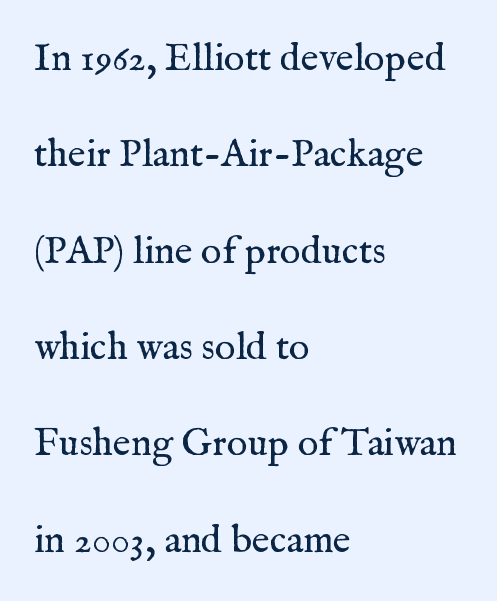
The image shows 39 px regular-weight serif type, upright; set left-aligned, loose line spacing (2.47x), normal letter spacing, not underlined; medium stroke contrast and a medium x-height.
